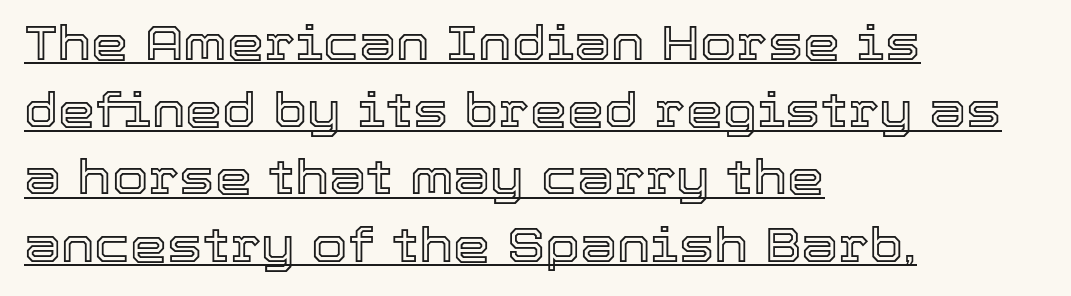
Q: Is the text italic (slanted)? A: No, it is upright.
Q: Is the text underlined? A: Yes.
Q: How is the paragraph aligned? A: Left-aligned.
Q: Is the spacing between letters normal or unusually wide? A: Normal.
Q: Is the spacing between lines tight, normal or loose? A: Normal.
Q: Width (condensed, normal, or wide)? A: Normal.
Q: x-height? A: Medium.
Q: Monospaced? A: No.
